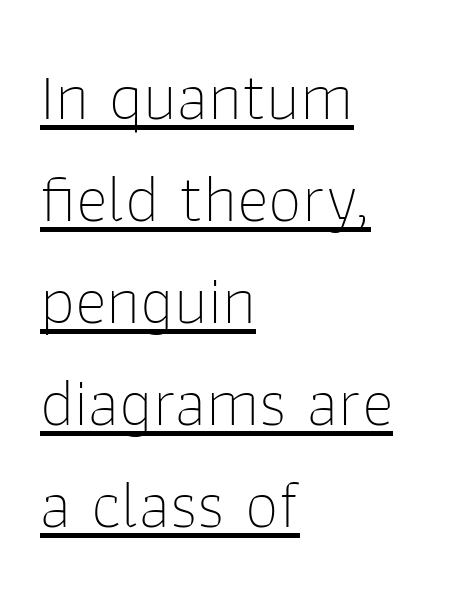
Q: Is the text bold? A: No.
Q: Is the text italic (slanted)? A: No, it is upright.
Q: Is the typeface a serif or a sans-serif typeface? A: Sans-serif.
Q: Is the text underlined? A: Yes.
Q: How is the paragraph aligned? A: Left-aligned.
Q: Is the spacing between letters normal or unusually wide? A: Normal.
Q: Is the spacing between lines tight, normal or loose? A: Normal.
Q: Width (condensed, normal, or wide)? A: Normal.
Q: Stroke contrast? A: Low.
Q: x-height? A: Medium.
Q: Monospaced? A: No.
